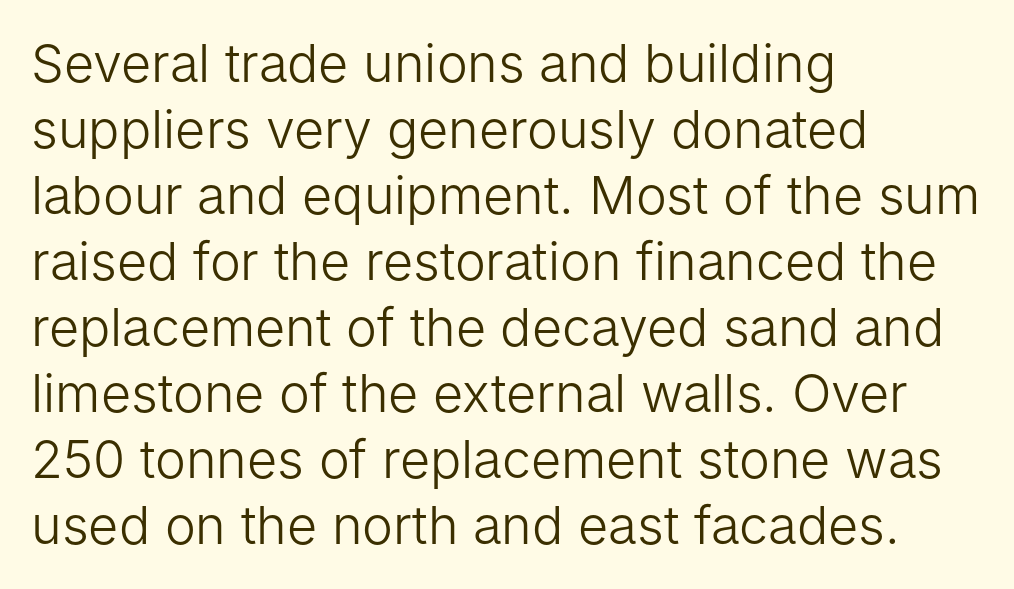
Decoration check: the copy has no underline. Serif or sans? Sans — the stroke terminals are bare. There is no visible air inserted between adjacent glyphs. Leading matches the norm, producing a regular column.
